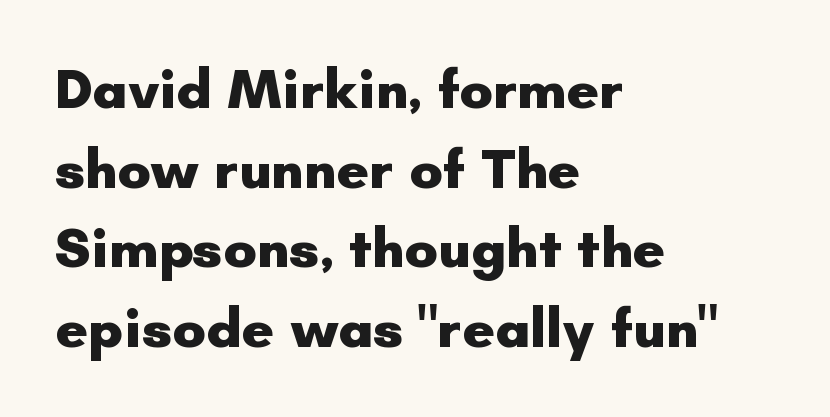
The image shows 56 px heavy sans-serif type, upright; set left-aligned, normal line spacing (1.42x), normal letter spacing, not underlined; low stroke contrast and a small x-height.
